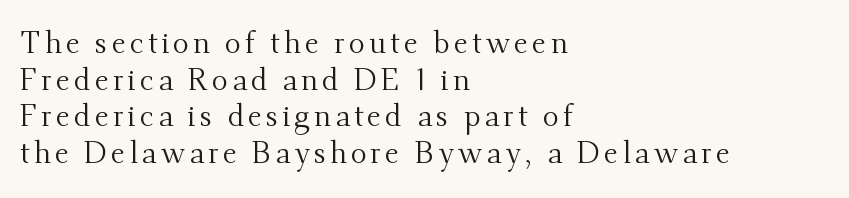
Ordinary non-slanted type is in use. Stroke thickness stays within the range of a standard reading face or lighter. The face used here is proportionally spaced, like ordinary book or web type. The font family rendered here belongs to the serif group. Short and long lines alike share a common starting point at left.
